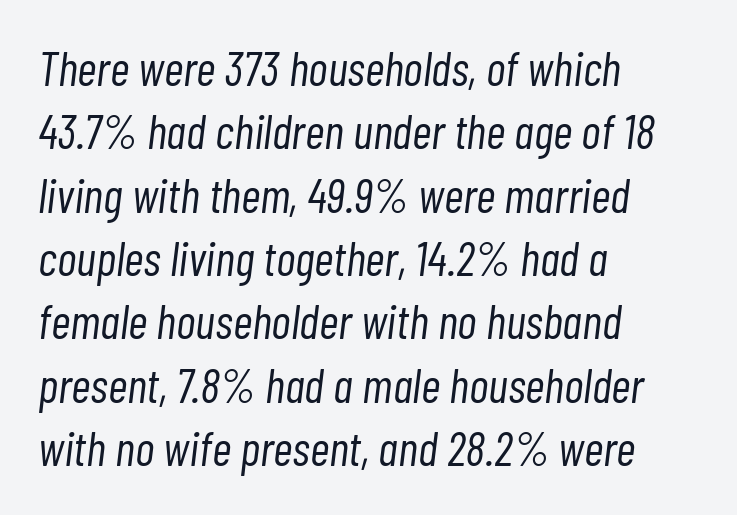
The image shows 48 px light, condensed type, italic (leaning right); set left-aligned, normal line spacing (1.32x), normal letter spacing, not underlined; low stroke contrast and a medium x-height.
